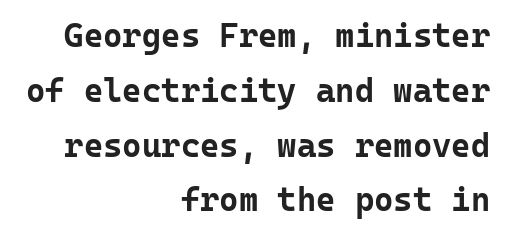
Q: Is the text bold? A: Yes.
Q: Is the text italic (slanted)? A: No, it is upright.
Q: Is the typeface a serif or a sans-serif typeface? A: Sans-serif.
Q: Is the text underlined? A: No.
Q: How is the paragraph aligned? A: Right-aligned.
Q: Is the spacing between letters normal or unusually wide? A: Normal.
Q: Is the spacing between lines tight, normal or loose? A: Normal.
Q: Width (condensed, normal, or wide)? A: Normal.
Q: Stroke contrast? A: Low.
Q: x-height? A: Medium.
Q: Monospaced? A: Yes.
